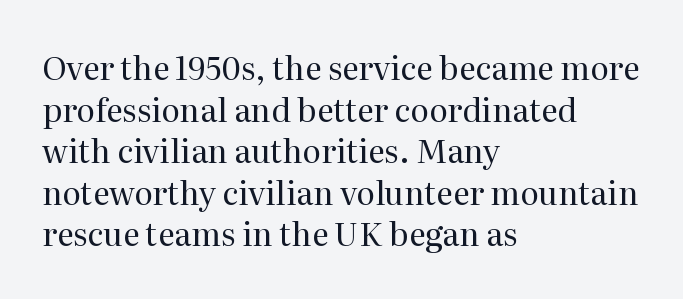
Q: Is the text bold? A: No.
Q: Is the text italic (slanted)? A: No, it is upright.
Q: Is the typeface a serif or a sans-serif typeface? A: Serif.
Q: Is the text underlined? A: No.
Q: How is the paragraph aligned? A: Left-aligned.
Q: Is the spacing between letters normal or unusually wide? A: Normal.
Q: Is the spacing between lines tight, normal or loose? A: Normal.
Q: Width (condensed, normal, or wide)? A: Normal.
Q: Stroke contrast? A: Medium.
Q: x-height? A: Medium.
Q: Monospaced? A: No.
